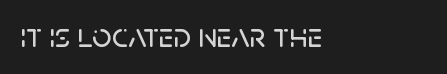
Q: Is the text italic (slanted)? A: No, it is upright.
Q: Is the typeface a serif or a sans-serif typeface? A: Sans-serif.
Q: Is the text underlined? A: No.
Q: How is the paragraph aligned? A: Left-aligned.
Q: Is the spacing between letters normal or unusually wide? A: Normal.
Q: Width (condensed, normal, or wide)? A: Normal.
Q: Stroke contrast? A: Low.
Q: x-height? A: Large.
Q: Monospaced? A: No.
